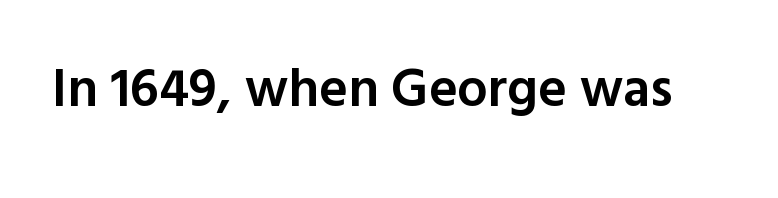
Q: Is the text bold? A: Semi-bold.
Q: Is the text italic (slanted)? A: No, it is upright.
Q: Is the typeface a serif or a sans-serif typeface? A: Sans-serif.
Q: Is the text underlined? A: No.
Q: Is the spacing between letters normal or unusually wide? A: Normal.
Q: Width (condensed, normal, or wide)? A: Normal.
Q: x-height? A: Medium.
Q: Monospaced? A: No.
